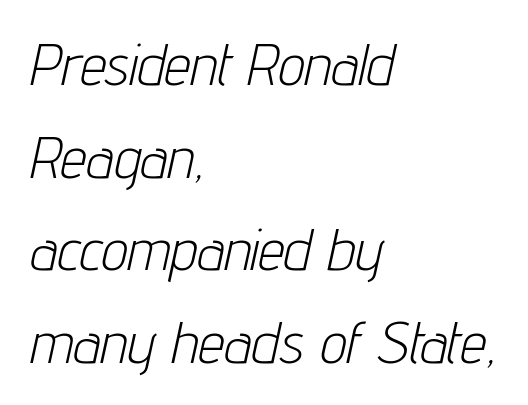
{"italic": "yes", "lean": "right", "slant_degrees": 12, "bold": "no", "weight": "light", "width": "condensed", "stroke_contrast": "low", "x_height": "medium", "monospaced": "no", "underline": "no", "align": "left", "line_spacing": "normal", "line_spacing_ratio": 1.57, "letter_spacing": "normal", "letter_spacing_em": 0.0, "glyph_px": 59}
